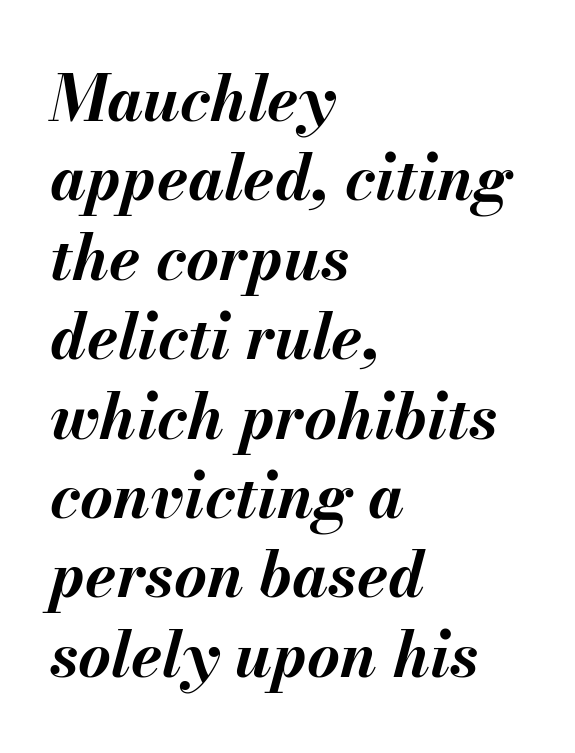
{"italic": "yes", "lean": "right", "slant_degrees": 13, "bold": "yes", "weight": "bold", "width": "normal", "stroke_contrast": "medium", "x_height": "small", "monospaced": "no", "underline": "no", "align": "left", "line_spacing": "normal", "line_spacing_ratio": 1.26, "letter_spacing": "normal", "letter_spacing_em": 0.0, "glyph_px": 63}
